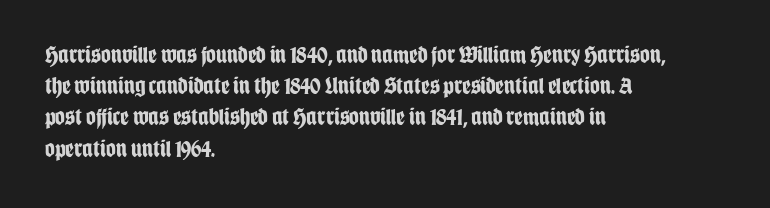
Q: Is the text bold? A: Yes.
Q: Is the text italic (slanted)? A: No, it is upright.
Q: Is the text underlined? A: No.
Q: How is the paragraph aligned? A: Left-aligned.
Q: Is the spacing between letters normal or unusually wide? A: Normal.
Q: Is the spacing between lines tight, normal or loose? A: Normal.
